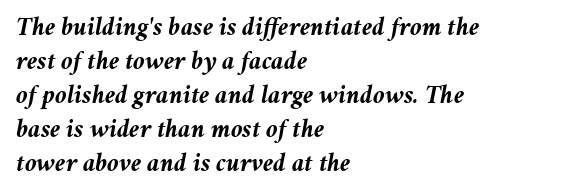
Q: Is the text bold? A: Yes.
Q: Is the text italic (slanted)? A: Yes, it leans right by about 11 degrees.
Q: Is the text underlined? A: No.
Q: How is the paragraph aligned? A: Left-aligned.
Q: Is the spacing between letters normal or unusually wide? A: Normal.
Q: Is the spacing between lines tight, normal or loose? A: Normal.
